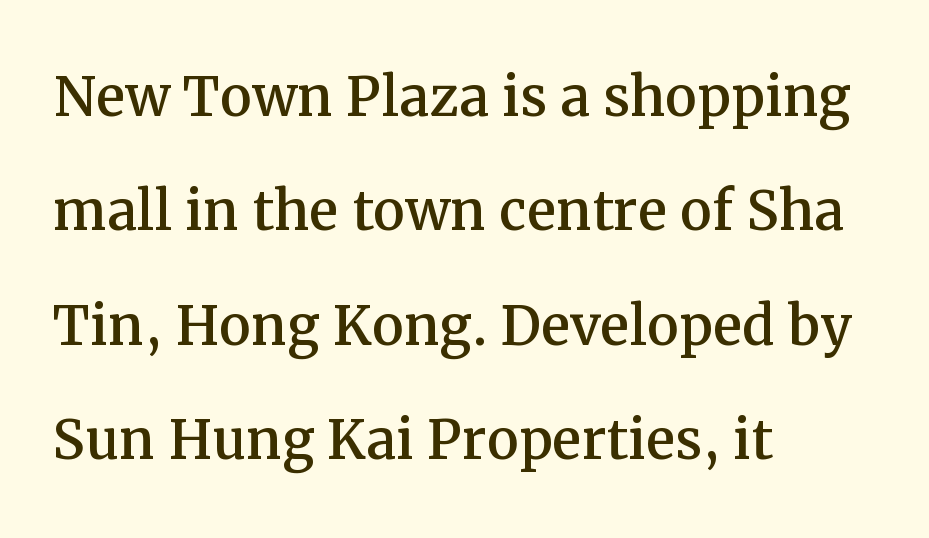
The image shows 72 px serif type, upright; set left-aligned, normal line spacing (1.59x), normal letter spacing, not underlined; medium stroke contrast and a medium x-height.
